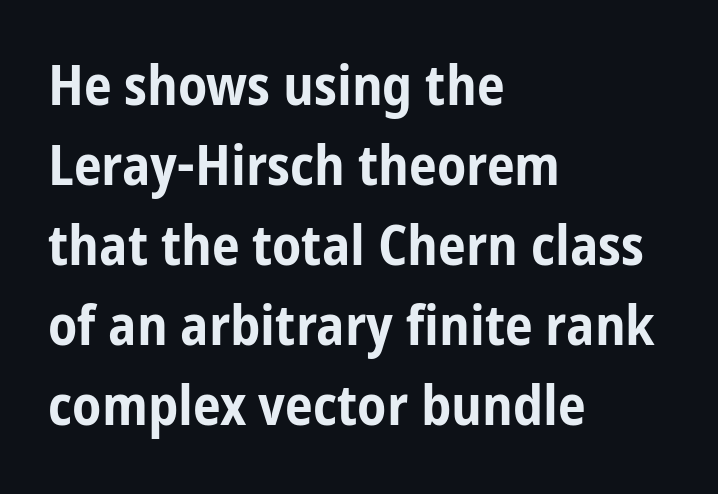
The image shows 56 px bold, condensed sans-serif type, upright; set left-aligned, normal line spacing (1.43x), normal letter spacing, not underlined; low stroke contrast and a medium x-height.
